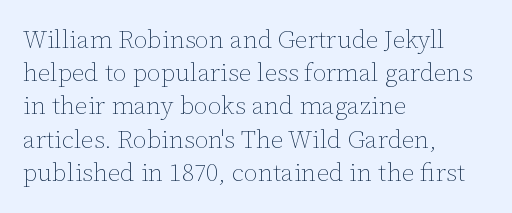
These lines sit exactly where default settings would place them. Decoration check: the copy has no underline. The typeface has the unassuming heft of standard copy or less. Horizontal alignment here is leftward, the default for most running prose.
